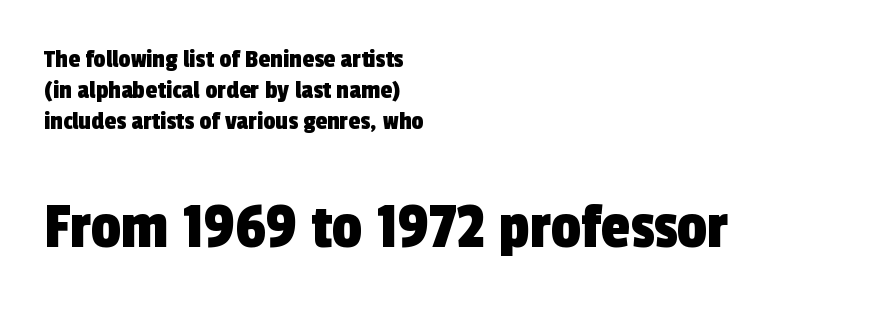
The passage shown begins with its smaller block and ends with its larger one. Each line starts at the same left margin while the right side varies. Serif or sans? Sans — the stroke terminals are bare. These lines are rendered in a variable-pitch font.
